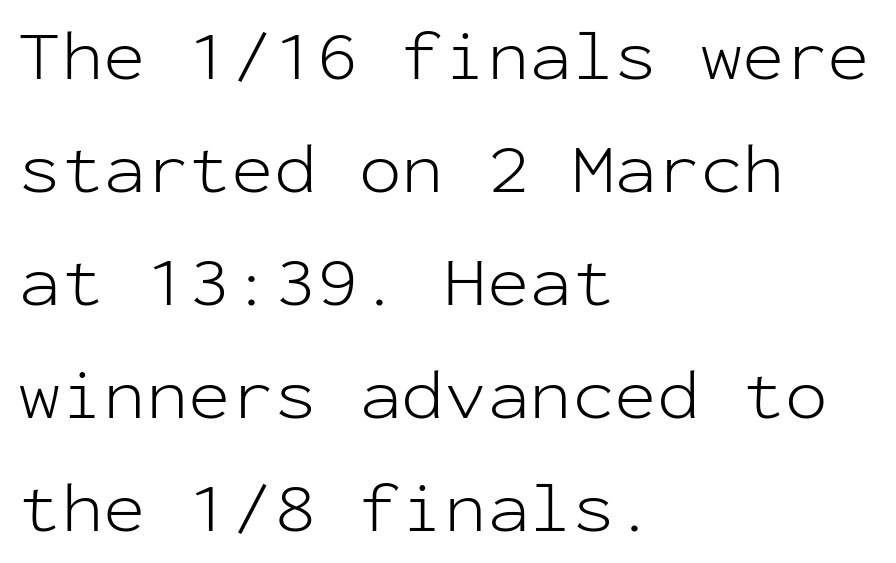
The image shows 71 px light sans-serif type, upright, monospaced; set left-aligned, normal line spacing (1.59x), normal letter spacing, not underlined; low stroke contrast and a medium x-height.
